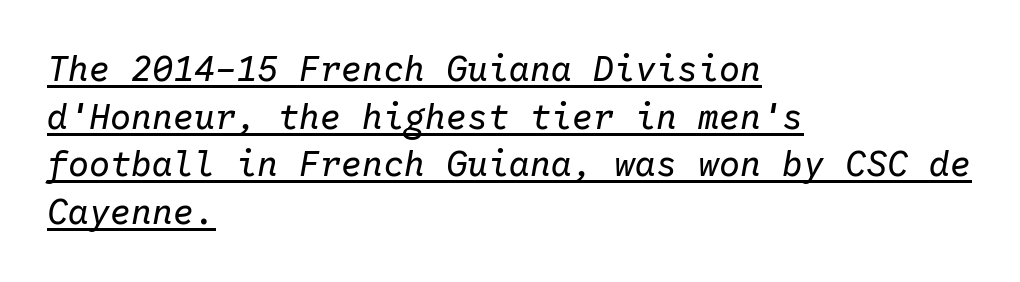
{"italic": "yes", "lean": "right", "slant_degrees": 10, "bold": "no", "weight": "regular", "width": "normal", "stroke_contrast": "low", "x_height": "medium", "monospaced": "yes", "underline": "yes", "align": "left", "line_spacing": "normal", "line_spacing_ratio": 1.36, "letter_spacing": "normal", "letter_spacing_em": 0.0, "glyph_px": 35}
